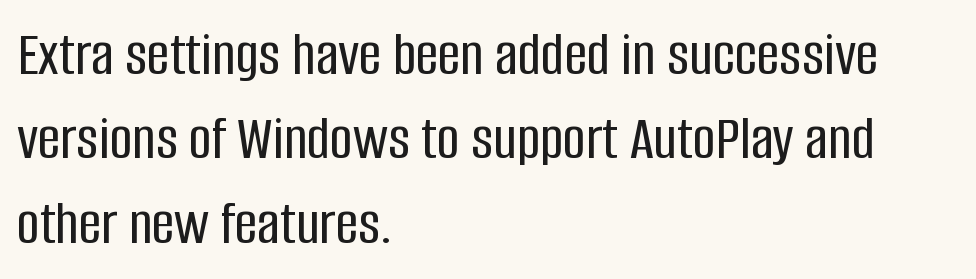
Q: Is the text italic (slanted)? A: No, it is upright.
Q: Is the typeface a serif or a sans-serif typeface? A: Sans-serif.
Q: Is the text underlined? A: No.
Q: How is the paragraph aligned? A: Left-aligned.
Q: Is the spacing between letters normal or unusually wide? A: Normal.
Q: Is the spacing between lines tight, normal or loose? A: Normal.
Q: Width (condensed, normal, or wide)? A: Condensed.
Q: Stroke contrast? A: Low.
Q: x-height? A: Large.
Q: Monospaced? A: No.
